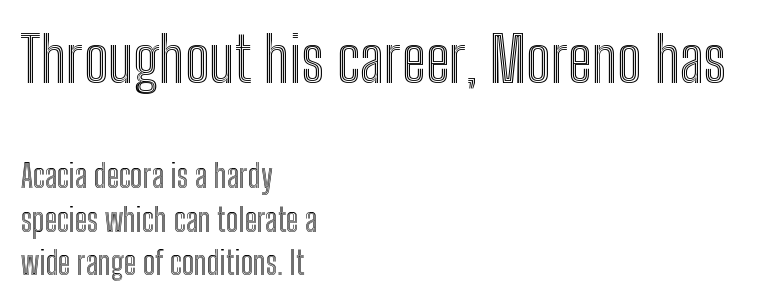
{"italic": "no", "width": "condensed", "x_height": "medium", "monospaced": "no", "underline": "no", "align": "left", "line_spacing": "normal", "line_spacing_ratio": 1.35, "letter_spacing": "normal", "letter_spacing_em": 0.0, "larger_block": "first", "size_ratio": 1.97, "glyph_px": 63}
